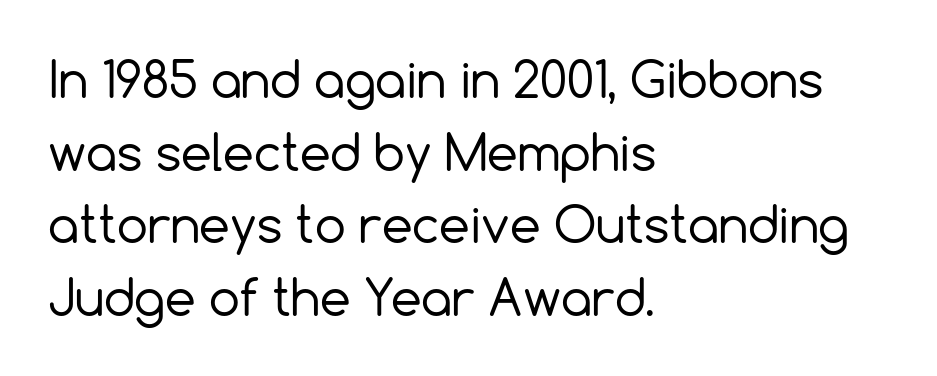
Q: Is the text bold? A: No.
Q: Is the text italic (slanted)? A: No, it is upright.
Q: Is the typeface a serif or a sans-serif typeface? A: Sans-serif.
Q: Is the text underlined? A: No.
Q: How is the paragraph aligned? A: Left-aligned.
Q: Is the spacing between letters normal or unusually wide? A: Normal.
Q: Is the spacing between lines tight, normal or loose? A: Normal.
Q: Width (condensed, normal, or wide)? A: Normal.
Q: x-height? A: Medium.
Q: Monospaced? A: No.
